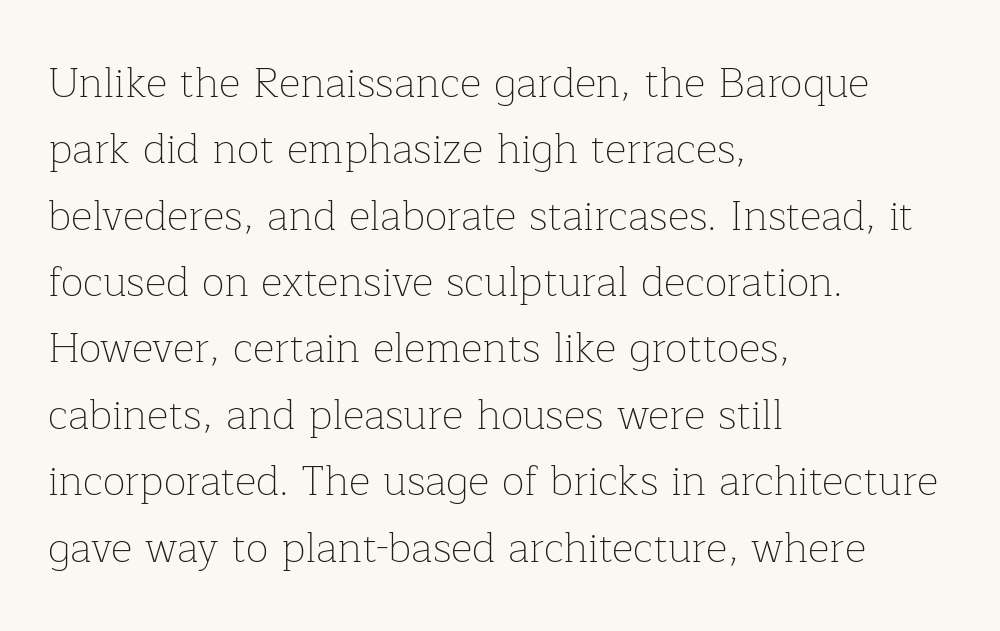
Q: Is the text bold? A: No.
Q: Is the text italic (slanted)? A: No, it is upright.
Q: Is the typeface a serif or a sans-serif typeface? A: Serif.
Q: Is the text underlined? A: No.
Q: How is the paragraph aligned? A: Left-aligned.
Q: Is the spacing between letters normal or unusually wide? A: Normal.
Q: Is the spacing between lines tight, normal or loose? A: Normal.
Q: Width (condensed, normal, or wide)? A: Normal.
Q: Stroke contrast? A: Low.
Q: x-height? A: Medium.
Q: Monospaced? A: No.
